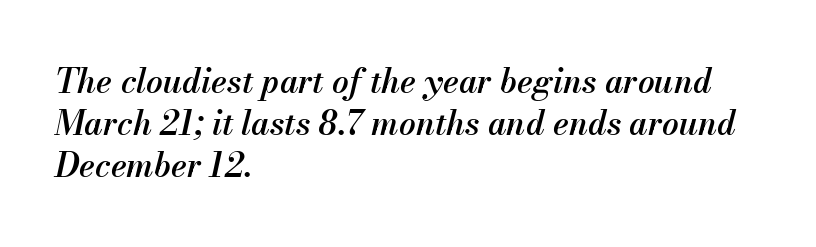
Q: Is the text bold? A: Semi-bold.
Q: Is the text italic (slanted)? A: Yes, it leans right by about 13 degrees.
Q: Is the text underlined? A: No.
Q: How is the paragraph aligned? A: Left-aligned.
Q: Is the spacing between letters normal or unusually wide? A: Normal.
Q: Is the spacing between lines tight, normal or loose? A: Normal.
Q: Width (condensed, normal, or wide)? A: Normal.
Q: Stroke contrast? A: Medium.
Q: x-height? A: Small.
Q: Monospaced? A: No.
